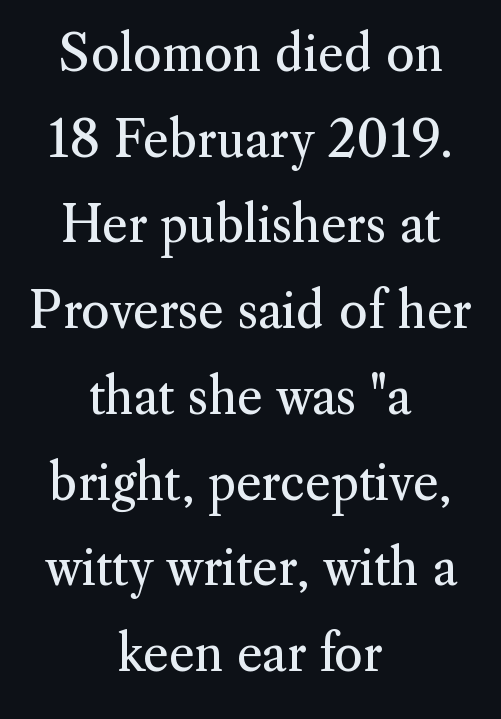
{"serif": "yes", "italic": "no", "bold": "no", "weight": "regular", "width": "normal", "stroke_contrast": "medium", "x_height": "small", "monospaced": "no", "underline": "no", "align": "center", "line_spacing_ratio": 1.75, "letter_spacing": "normal", "letter_spacing_em": 0.0, "glyph_px": 49}
